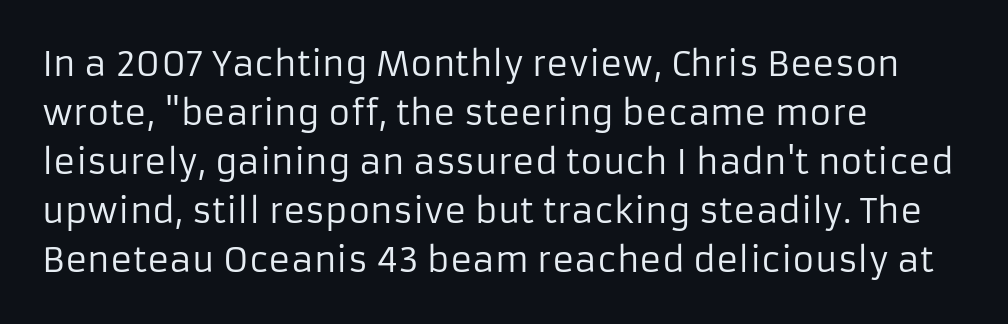
The image shows 34 px regular-weight sans-serif type, upright; set left-aligned, normal line spacing (1.44x), normal letter spacing, not underlined; low stroke contrast and a medium x-height.
